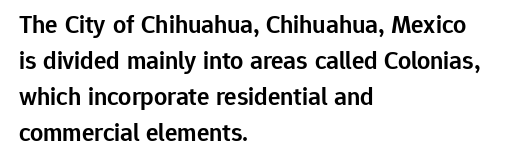
{"italic": "no", "bold": "semi", "underline": "no", "align": "left", "line_spacing": "normal", "line_spacing_ratio": 1.39, "letter_spacing": "normal", "letter_spacing_em": 0.0, "glyph_px": 26}
